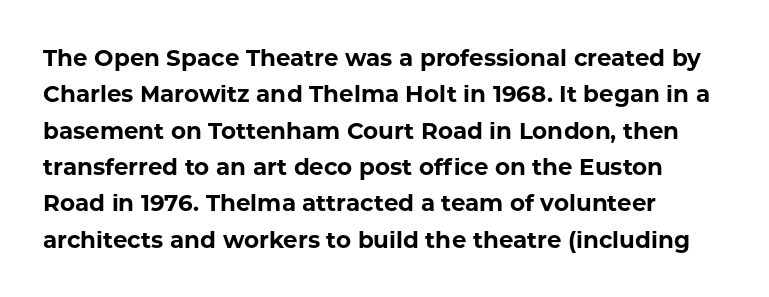
Q: Is the text bold? A: Yes.
Q: Is the text italic (slanted)? A: No, it is upright.
Q: Is the text underlined? A: No.
Q: How is the paragraph aligned? A: Left-aligned.
Q: Is the spacing between letters normal or unusually wide? A: Normal.
Q: Is the spacing between lines tight, normal or loose? A: Normal.
